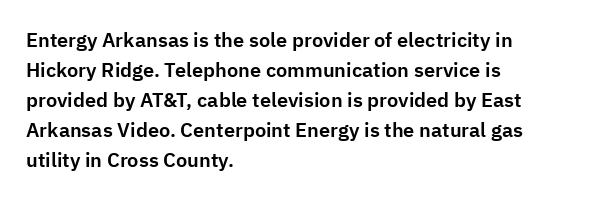
The passage shown has conventional tracking throughout. Is there much room between lines? A standard amount, neither cramped nor airy. This is the regular roman posture of the typeface. Plain, unruled lines of type. Typeset ragged right — the left edge is the straight one.
